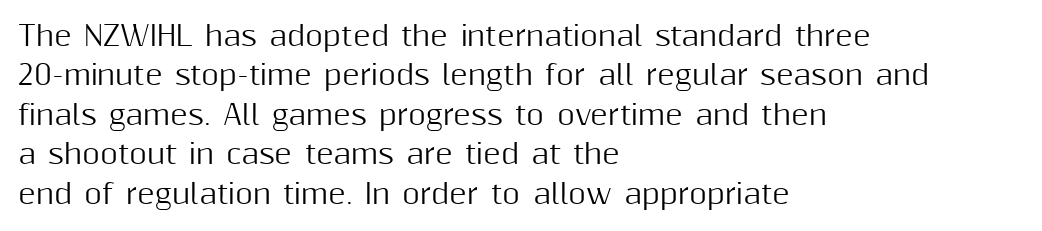
The image shows 27 px text type, upright; set left-aligned, normal line spacing (1.46x), normal letter spacing, not underlined.
